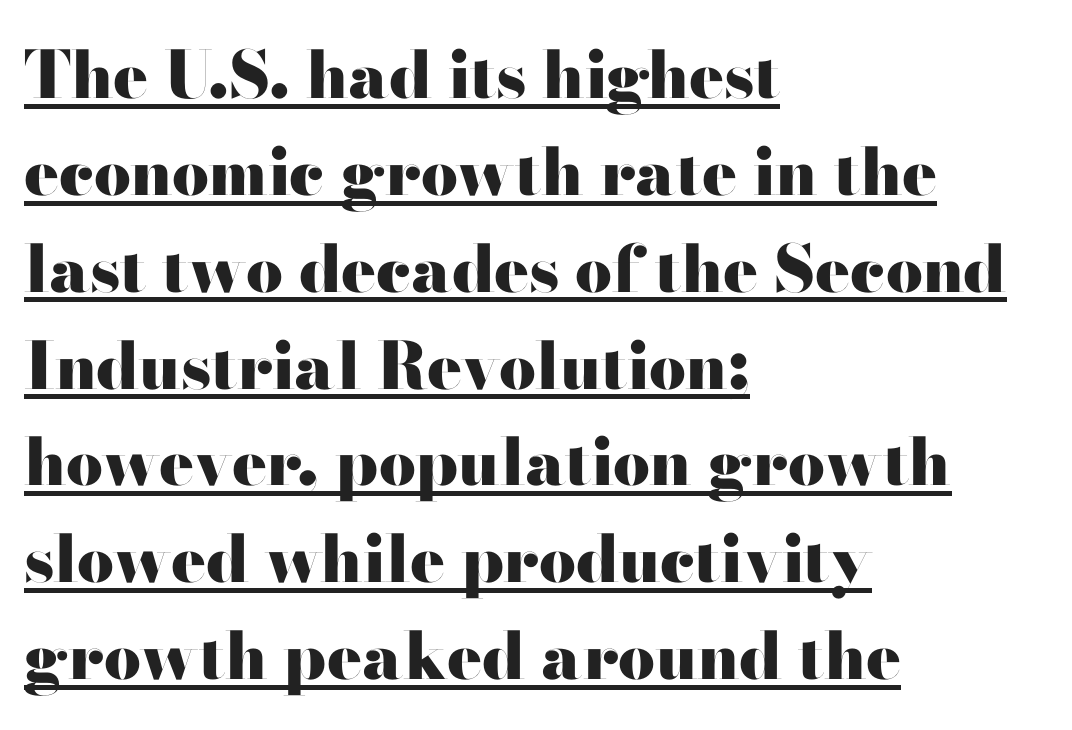
The image shows 65 px heavy, wide sans-serif type, upright; set left-aligned, normal line spacing (1.49x), normal letter spacing, underlined; high stroke contrast and a small x-height.
